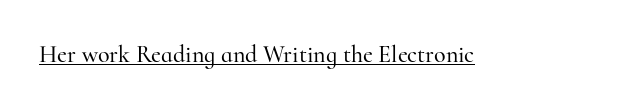
Default kerning and tracking; the words read as compact shapes. Notice how the stems are strictly vertical — no italics here. The glyphs are accompanied by a horizontal stroke just below them.
